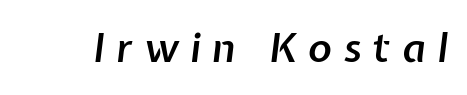
{"italic": "yes", "lean": "right", "slant_degrees": 7, "bold": "semi", "weight": "semibold", "width": "normal", "stroke_contrast": "low", "x_height": "medium", "monospaced": "no", "underline": "no", "letter_spacing": "wide", "letter_spacing_em": 0.29, "glyph_px": 40}
